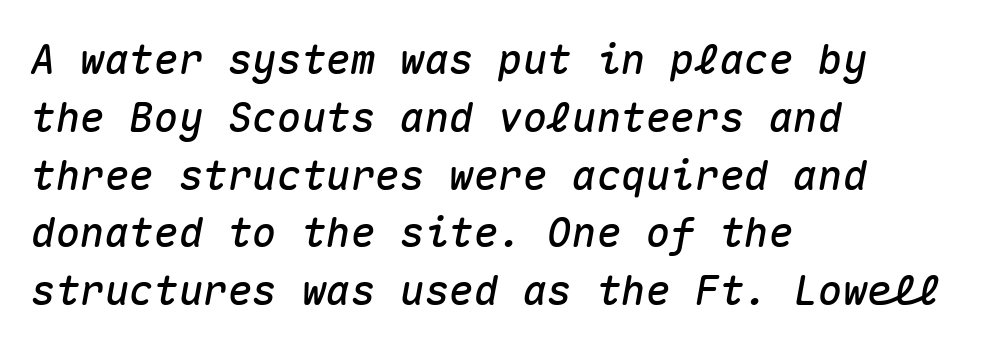
The image shows 41 px text type, italic (leaning right), monospaced; set left-aligned, normal line spacing (1.41x), normal letter spacing, not underlined; medium stroke contrast and a medium x-height.
